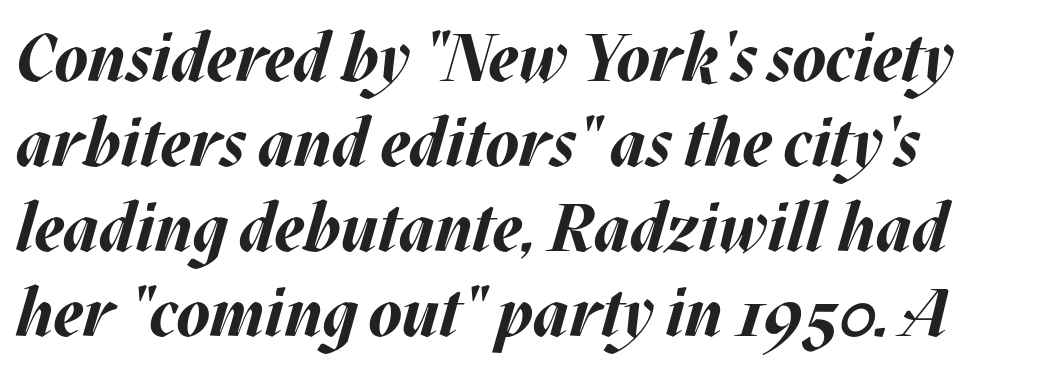
Q: Is the text bold? A: Yes.
Q: Is the text italic (slanted)? A: Yes, it leans right by about 17 degrees.
Q: Is the text underlined? A: No.
Q: How is the paragraph aligned? A: Left-aligned.
Q: Is the spacing between letters normal or unusually wide? A: Normal.
Q: Is the spacing between lines tight, normal or loose? A: Normal.
Q: Width (condensed, normal, or wide)? A: Normal.
Q: Stroke contrast? A: Medium.
Q: x-height? A: Large.
Q: Monospaced? A: No.
